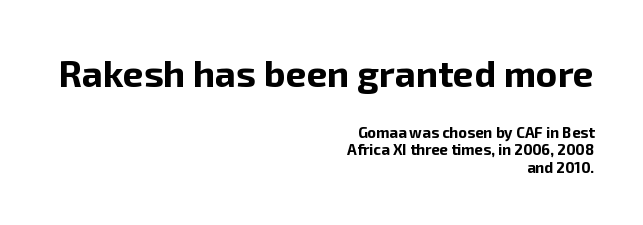
{"serif": "no", "italic": "no", "bold": "yes", "weight": "bold", "width": "normal", "stroke_contrast": "low", "x_height": "medium", "monospaced": "no", "underline": "no", "align": "right", "line_spacing_ratio": 1.17, "letter_spacing": "normal", "letter_spacing_em": 0.0, "larger_block": "first", "size_ratio": 2.47, "glyph_px": 37}
